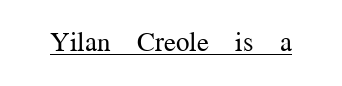
{"italic": "no", "bold": "no", "underline": "yes", "letter_spacing": "normal", "letter_spacing_em": 0.0, "glyph_px": 27}
